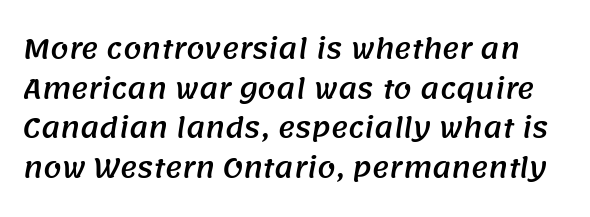
The image shows 26 px text type; set normal line spacing (1.52x), normal letter spacing, not underlined.
